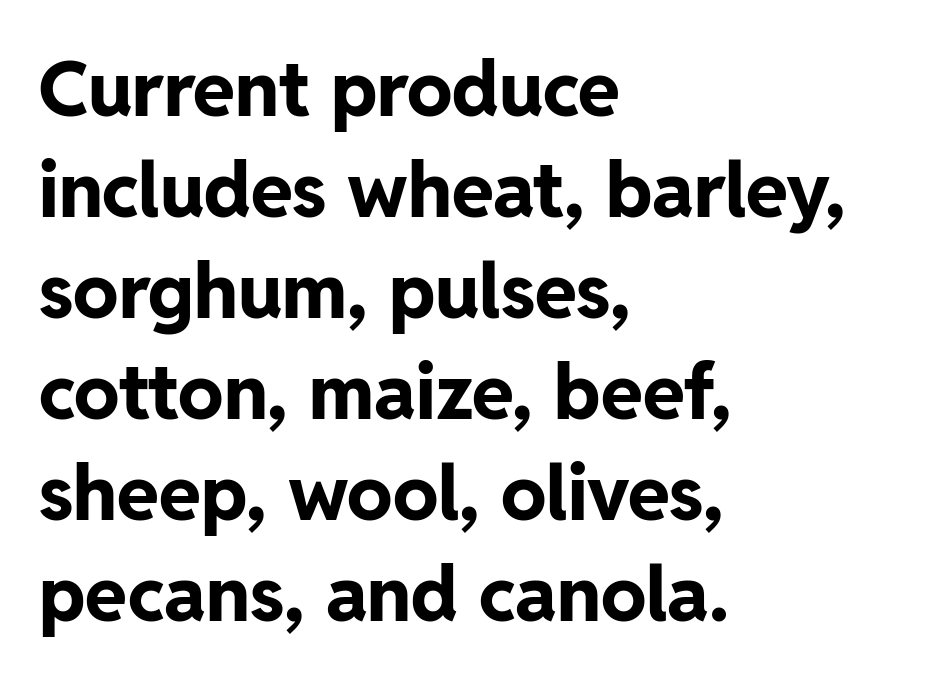
The image shows 76 px bold sans-serif type, upright; set left-aligned, normal line spacing (1.33x), normal letter spacing, not underlined; low stroke contrast and a medium x-height.
